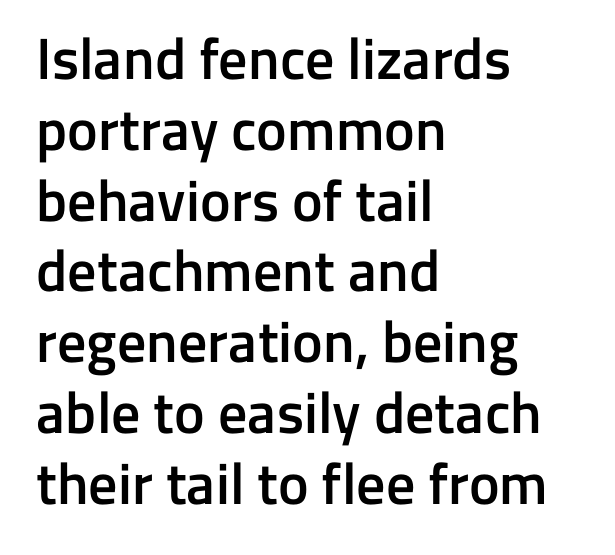
Q: Is the text bold? A: Semi-bold.
Q: Is the text italic (slanted)? A: No, it is upright.
Q: Is the typeface a serif or a sans-serif typeface? A: Sans-serif.
Q: Is the text underlined? A: No.
Q: How is the paragraph aligned? A: Left-aligned.
Q: Is the spacing between letters normal or unusually wide? A: Normal.
Q: Width (condensed, normal, or wide)? A: Normal.
Q: Stroke contrast? A: Low.
Q: x-height? A: Medium.
Q: Monospaced? A: No.
